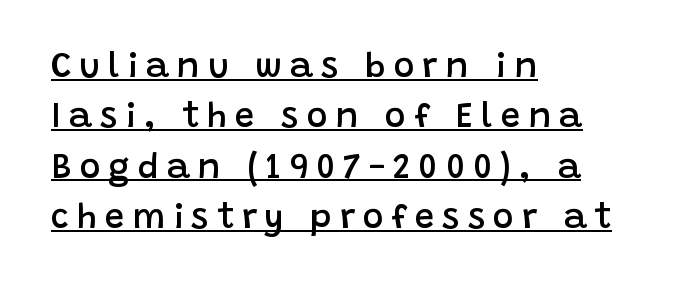
The image shows 35 px semibold sans-serif type, upright; set left-aligned, normal line spacing (1.44x), unusually wide letter spacing (+0.23 em), underlined; low stroke contrast and a large x-height.
